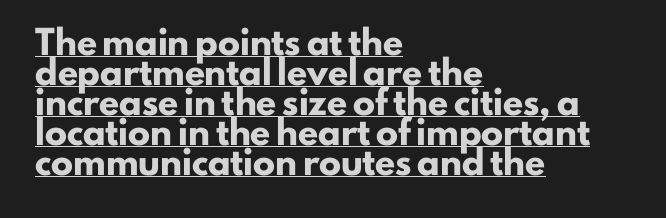
{"italic": "no", "bold": "yes", "underline": "yes", "align": "left", "line_spacing": "normal", "line_spacing_ratio": 1.36, "letter_spacing": "normal", "letter_spacing_em": 0.0, "glyph_px": 22}
